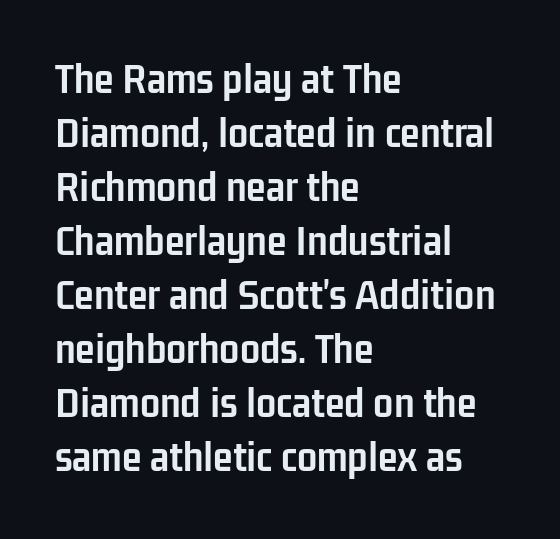
{"serif": "no", "italic": "no", "bold": "yes", "weight": "semibold", "width": "condensed", "stroke_contrast": "low", "x_height": "medium", "monospaced": "no", "underline": "no", "align": "left", "line_spacing_ratio": 1.2, "letter_spacing": "normal", "letter_spacing_em": 0.0, "glyph_px": 45}
